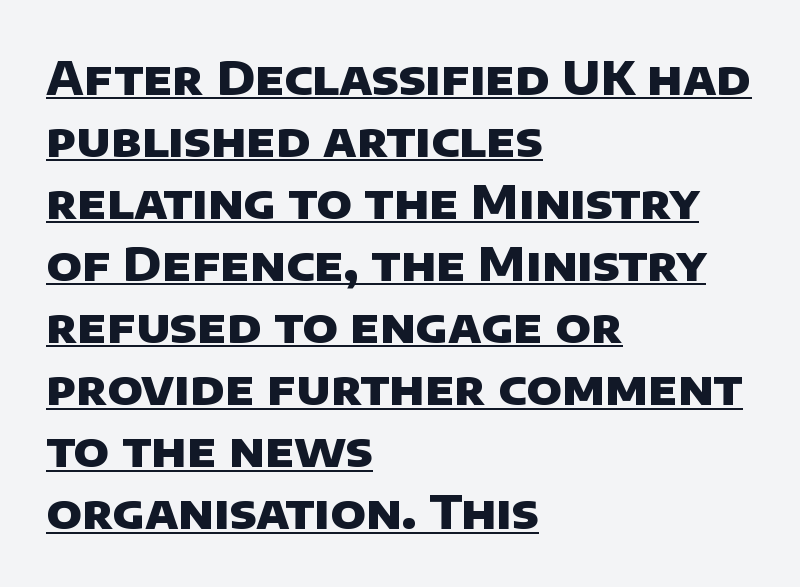
Q: Is the text bold? A: Yes.
Q: Is the typeface a serif or a sans-serif typeface? A: Sans-serif.
Q: Is the text underlined? A: Yes.
Q: How is the paragraph aligned? A: Left-aligned.
Q: Is the spacing between letters normal or unusually wide? A: Normal.
Q: Is the spacing between lines tight, normal or loose? A: Normal.
Q: Width (condensed, normal, or wide)? A: Normal.
Q: Stroke contrast? A: Low.
Q: x-height? A: Large.
Q: Monospaced? A: No.
